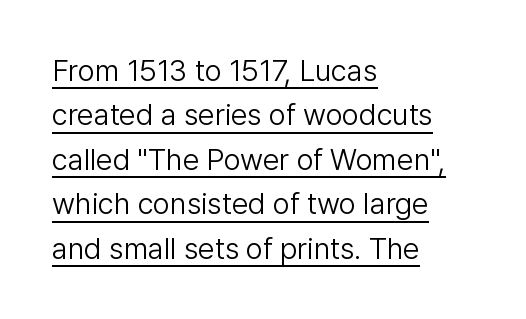
{"serif": "no", "italic": "no", "bold": "no", "weight": "light", "width": "normal", "stroke_contrast": "low", "x_height": "medium", "monospaced": "no", "underline": "yes", "align": "left", "line_spacing": "normal", "line_spacing_ratio": 1.48, "letter_spacing": "normal", "letter_spacing_em": 0.0, "glyph_px": 30}
